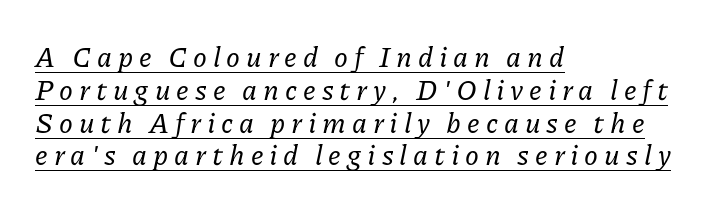
{"serif": "yes", "italic": "yes", "lean": "right", "slant_degrees": 11, "width": "normal", "stroke_contrast": "low", "x_height": "medium", "monospaced": "no", "underline": "yes", "align": "left", "line_spacing_ratio": 1.17, "letter_spacing": "wide", "letter_spacing_em": 0.21, "glyph_px": 28}
